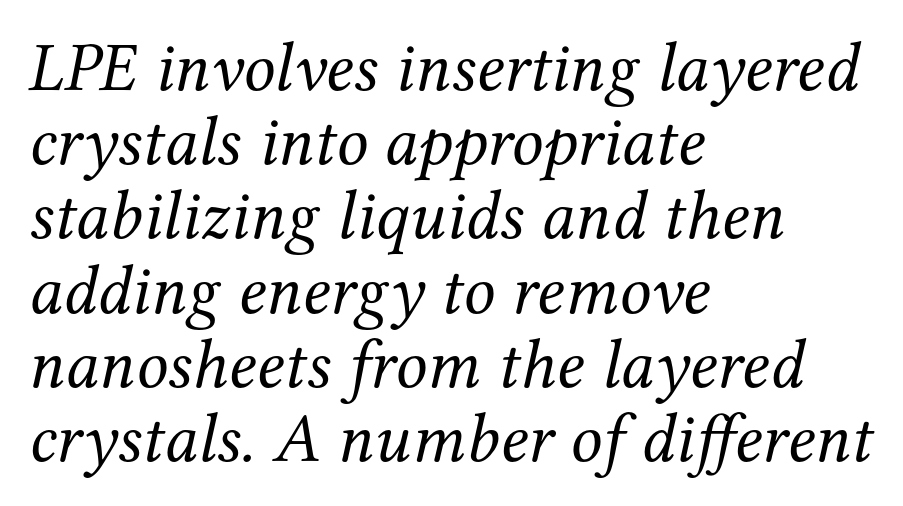
The image shows 70 px regular-weight serif type, italic (leaning right); set left-aligned, tight line spacing (1.06x), normal letter spacing, not underlined; medium stroke contrast and a medium x-height.
